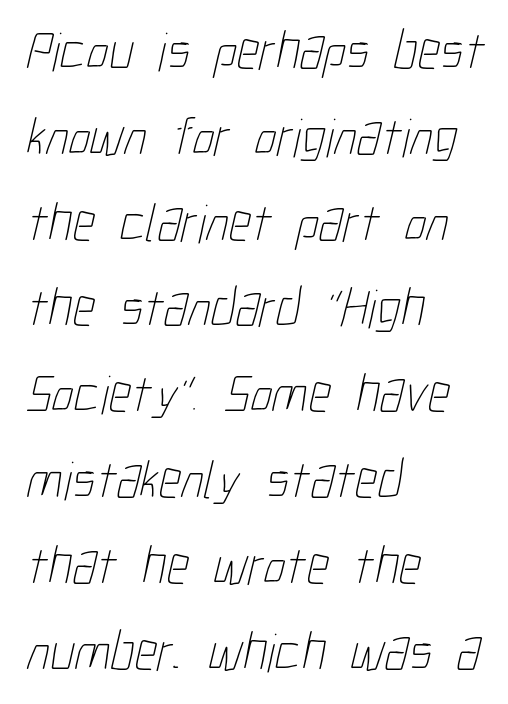
{"bold": "no", "weight": "thin", "width": "condensed", "stroke_contrast": "low", "x_height": "medium", "monospaced": "no", "underline": "no", "align": "left", "line_spacing": "normal", "line_spacing_ratio": 1.56, "letter_spacing": "normal", "letter_spacing_em": 0.0, "glyph_px": 55}
